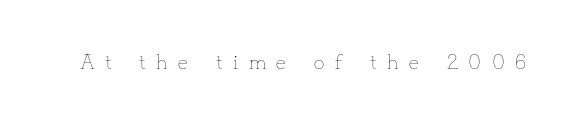
The image shows 21 px text type, upright; set unusually wide letter spacing (+0.5 em), not underlined.
